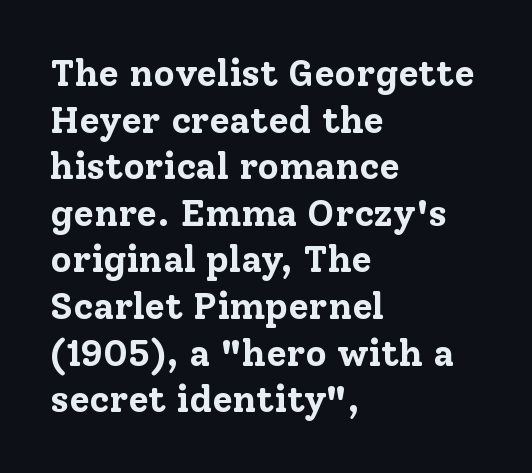
The image shows 37 px bold serif type, upright; set left-aligned, normal line spacing (1.26x), normal letter spacing, not underlined; low stroke contrast and a medium x-height.
